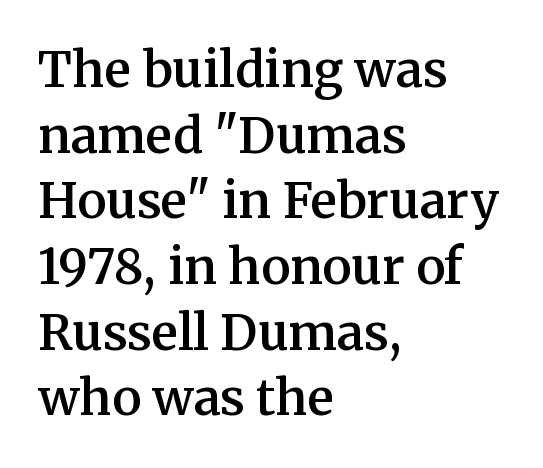
Leading matches the norm, producing a regular column. The typeface chosen for these lines features serifs. Lines of text with bare space underneath. The lettering holds an erect, upright posture throughout.
